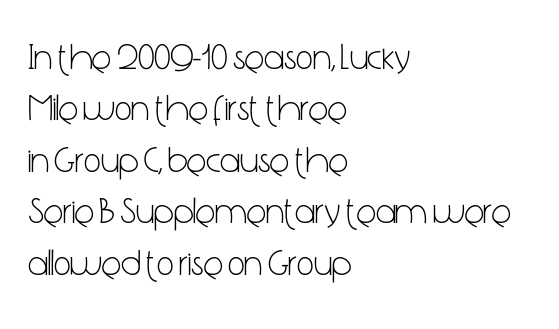
Q: Is the text bold? A: No.
Q: Is the text italic (slanted)? A: No, it is upright.
Q: Is the typeface a serif or a sans-serif typeface? A: Sans-serif.
Q: Is the text underlined? A: No.
Q: How is the paragraph aligned? A: Left-aligned.
Q: Is the spacing between letters normal or unusually wide? A: Normal.
Q: Is the spacing between lines tight, normal or loose? A: Normal.
Q: Width (condensed, normal, or wide)? A: Condensed.
Q: Stroke contrast? A: Low.
Q: x-height? A: Medium.
Q: Monospaced? A: No.
